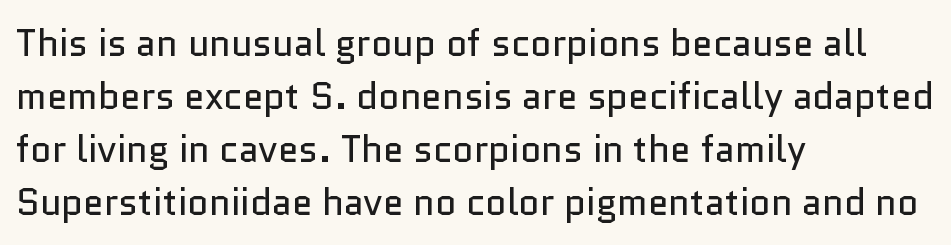
Regular leading. Stroke thickness stays within the range of a standard reading face or lighter. The passage is arranged the way most books set body copy — flush left. The rendering uses natural spacing where letterforms have individual widths. The face used here is a sans, in the tradition of grotesques and geometrics.
